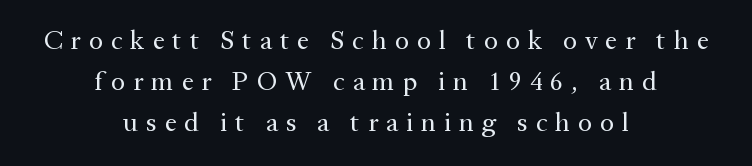
The image shows 27 px text type, upright; set centered, normal line spacing (1.51x), unusually wide letter spacing (+0.29 em), not underlined.
